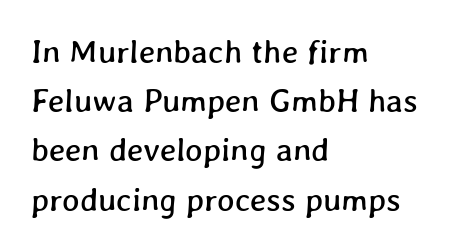
{"width": "normal", "stroke_contrast": "low", "x_height": "medium", "monospaced": "no", "underline": "no", "align": "left", "line_spacing": "normal", "line_spacing_ratio": 1.49, "letter_spacing": "normal", "letter_spacing_em": 0.0, "glyph_px": 33}
